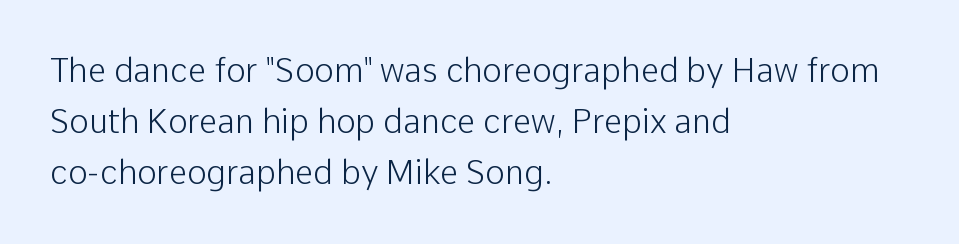
Q: Is the text bold? A: No.
Q: Is the text italic (slanted)? A: No, it is upright.
Q: Is the typeface a serif or a sans-serif typeface? A: Sans-serif.
Q: Is the text underlined? A: No.
Q: How is the paragraph aligned? A: Left-aligned.
Q: Is the spacing between letters normal or unusually wide? A: Normal.
Q: Is the spacing between lines tight, normal or loose? A: Normal.
Q: Width (condensed, normal, or wide)? A: Normal.
Q: Stroke contrast? A: Low.
Q: x-height? A: Medium.
Q: Monospaced? A: No.
